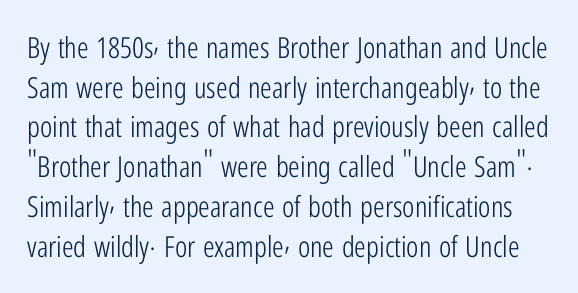
The font is comparable to plain body text, perhaps lighter. The rows are spaced the way most documents space them. The letters stand straight up with perfectly vertical stems. Clear beneath every line of the passage.
